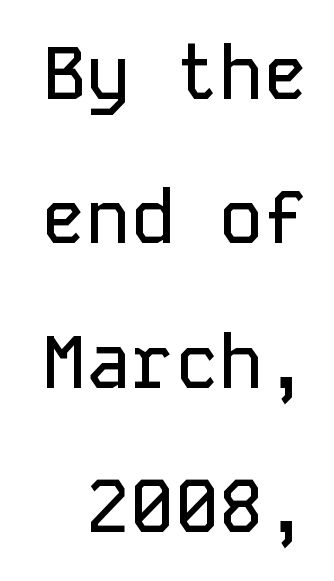
Each letter, wide or thin by design, is forced into the same width here. Unlike a traditional serif, this face leaves its strokes unadorned. The rendering keeps characters at their native spacing. Rows of type keep a wide berth in the vertical direction.
